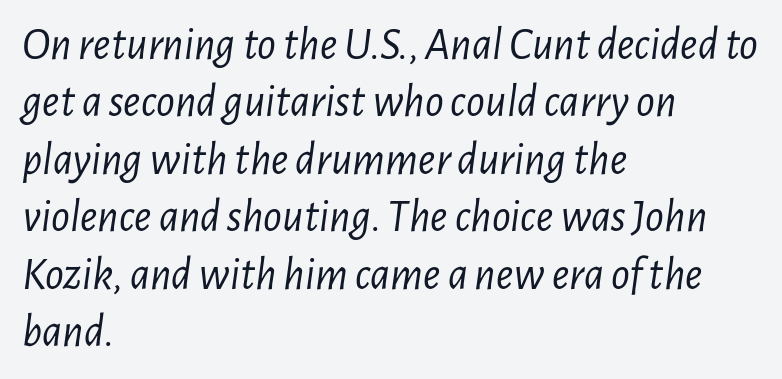
The image shows 46 px light, condensed type, italic (leaning right); set left-aligned, normal line spacing (1.25x), normal letter spacing, not underlined; low stroke contrast and a medium x-height.
